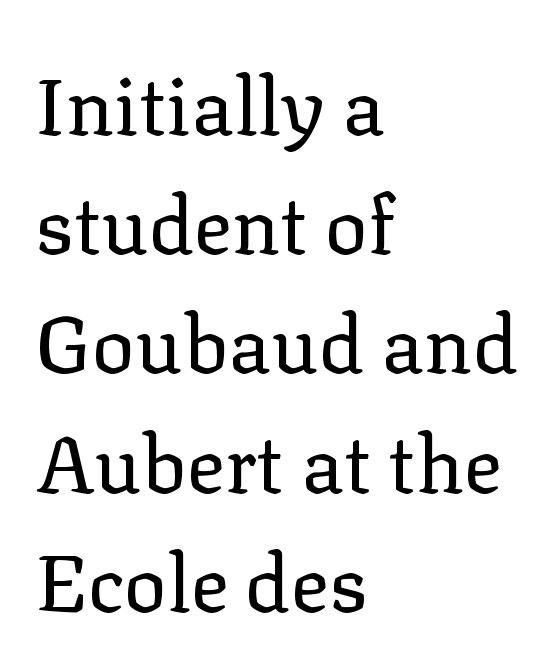
Q: Is the text bold? A: No.
Q: Is the text italic (slanted)? A: No, it is upright.
Q: Is the typeface a serif or a sans-serif typeface? A: Serif.
Q: Is the text underlined? A: No.
Q: How is the paragraph aligned? A: Left-aligned.
Q: Is the spacing between letters normal or unusually wide? A: Normal.
Q: Is the spacing between lines tight, normal or loose? A: Normal.
Q: Width (condensed, normal, or wide)? A: Normal.
Q: Stroke contrast? A: Low.
Q: x-height? A: Medium.
Q: Monospaced? A: No.
